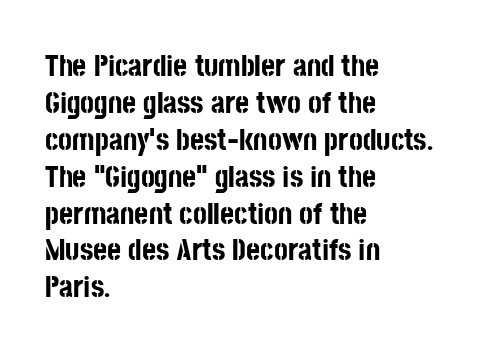
The baseline area is clear. Alignment: flush left. These lines are rendered in a variable-pitch font. Each letter's strokes conclude bluntly, with no projecting serifs. Does the weight exceed regular? Yes, all the way to bold.
